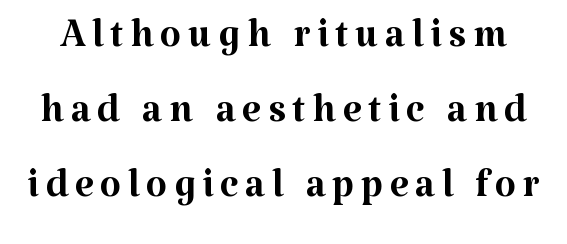
{"serif": "yes", "italic": "no", "bold": "no", "weight": "regular", "width": "normal", "stroke_contrast": "medium", "x_height": "medium", "monospaced": "no", "underline": "no", "line_spacing": "normal", "line_spacing_ratio": 1.36, "glyph_px": 55}
